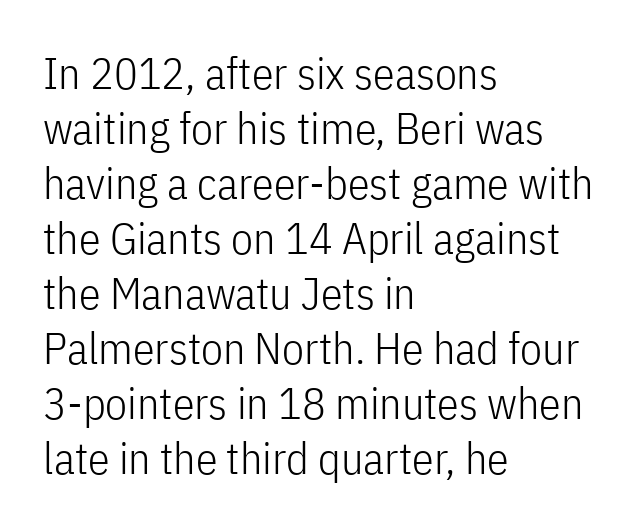
Caption: face not bold, strokes unweighted. The face used here is proportionally spaced, like ordinary book or web type. Students, observe: this is what conventionally led text looks like. Type style note: lacks serifs. Each word holds together tightly as a unit, with standard inter-letter gaps.
